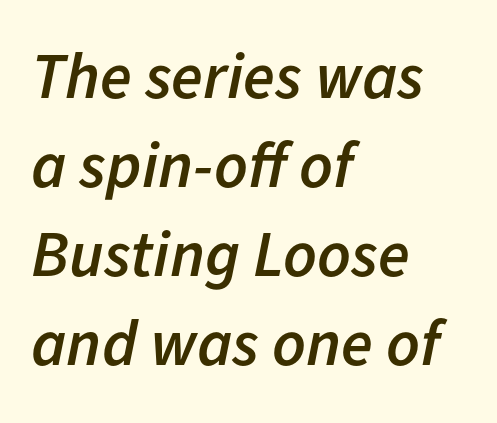
Q: Is the text bold? A: Semi-bold.
Q: Is the text italic (slanted)? A: Yes, it leans right by about 11 degrees.
Q: Is the text underlined? A: No.
Q: How is the paragraph aligned? A: Left-aligned.
Q: Is the spacing between letters normal or unusually wide? A: Normal.
Q: Is the spacing between lines tight, normal or loose? A: Normal.
Q: Width (condensed, normal, or wide)? A: Normal.
Q: Stroke contrast? A: Low.
Q: x-height? A: Medium.
Q: Monospaced? A: No.
